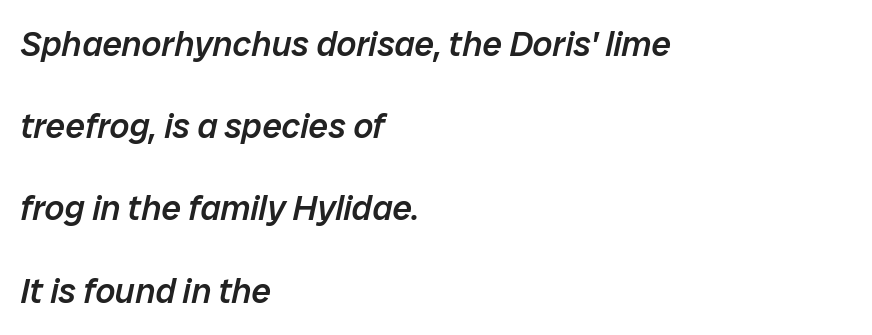
Q: Is the text bold? A: Semi-bold.
Q: Is the text italic (slanted)? A: Yes, it leans right by about 12 degrees.
Q: Is the text underlined? A: No.
Q: How is the paragraph aligned? A: Left-aligned.
Q: Is the spacing between letters normal or unusually wide? A: Normal.
Q: Is the spacing between lines tight, normal or loose? A: Loose.
Q: Width (condensed, normal, or wide)? A: Normal.
Q: Stroke contrast? A: Low.
Q: x-height? A: Medium.
Q: Monospaced? A: No.
